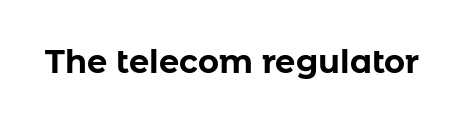
Do the characters align in a grid? No, the font is proportional. The strokes are fattened all the way to bold. The specimen omits any rule beneath the text block's lines. Words appear dense and cohesive because spacing is normal.
